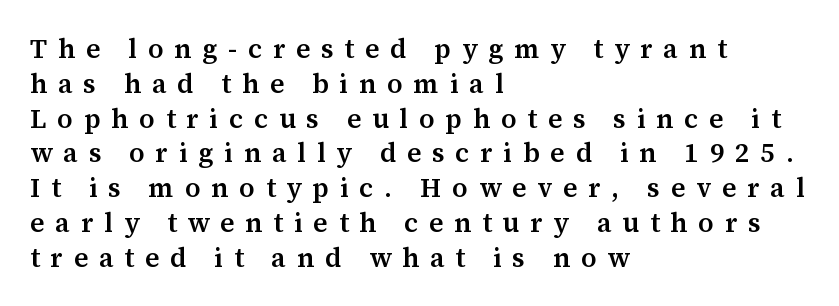
{"italic": "no", "bold": "semi", "underline": "no", "align": "left", "line_spacing": "normal", "line_spacing_ratio": 1.29, "letter_spacing": "wide", "letter_spacing_em": 0.4, "glyph_px": 27}
